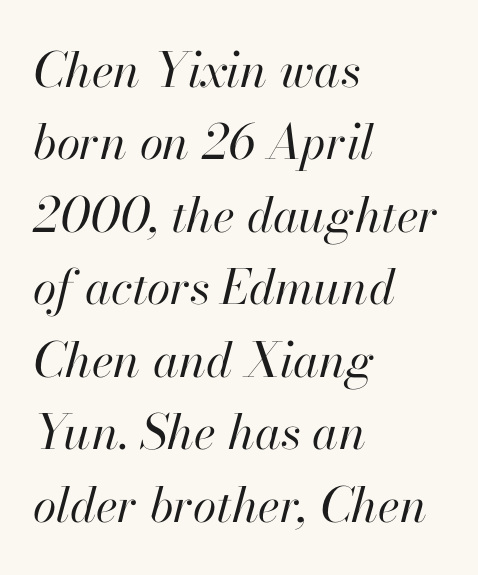
These lines were composed using italics. Think of a printed novel: that variable character pitch is what you see here. The foot of each line stays bare and open. Stroke mass is kept to a normal reading level or below. The horizontal fit of the characters is conventional and even. The paragraph has a hard left edge and a soft right edge.
